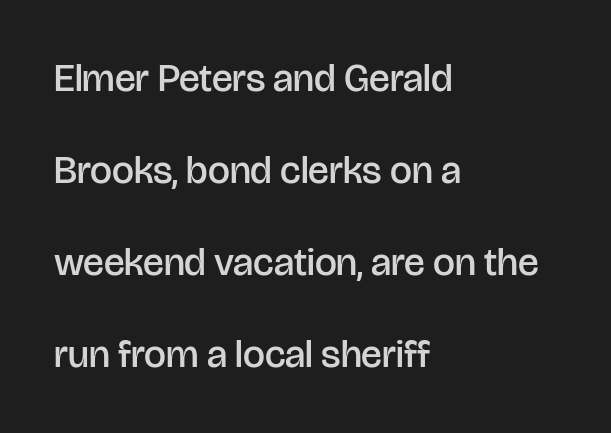
Q: Is the text bold? A: Semi-bold.
Q: Is the text italic (slanted)? A: No, it is upright.
Q: Is the typeface a serif or a sans-serif typeface? A: Sans-serif.
Q: Is the text underlined? A: No.
Q: How is the paragraph aligned? A: Left-aligned.
Q: Is the spacing between letters normal or unusually wide? A: Normal.
Q: Is the spacing between lines tight, normal or loose? A: Loose.
Q: Width (condensed, normal, or wide)? A: Normal.
Q: Stroke contrast? A: Low.
Q: x-height? A: Large.
Q: Monospaced? A: No.
